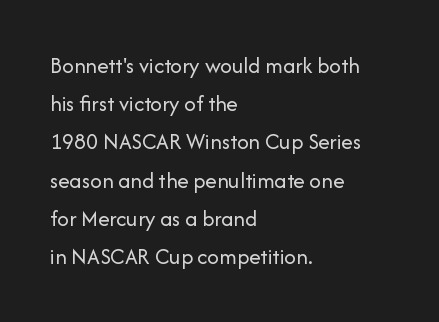
Q: Is the text bold? A: No.
Q: Is the text italic (slanted)? A: No, it is upright.
Q: Is the text underlined? A: No.
Q: How is the paragraph aligned? A: Left-aligned.
Q: Is the spacing between letters normal or unusually wide? A: Normal.
Q: Is the spacing between lines tight, normal or loose? A: Normal.
